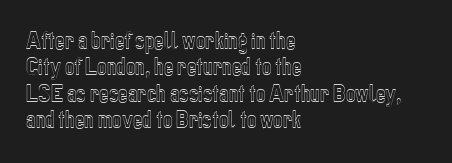
{"italic": "no", "underline": "no", "align": "left", "line_spacing": "normal", "line_spacing_ratio": 1.32, "letter_spacing": "normal", "letter_spacing_em": 0.0, "glyph_px": 20}
